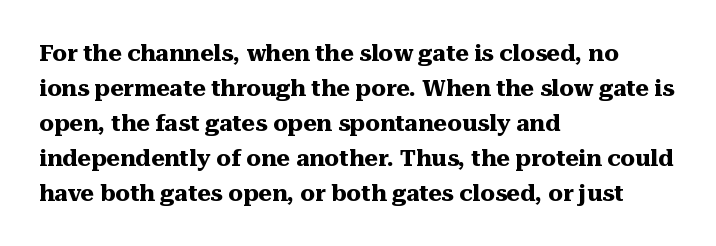
Q: Is the text bold? A: Yes.
Q: Is the text italic (slanted)? A: No, it is upright.
Q: Is the text underlined? A: No.
Q: How is the paragraph aligned? A: Left-aligned.
Q: Is the spacing between letters normal or unusually wide? A: Normal.
Q: Is the spacing between lines tight, normal or loose? A: Normal.
